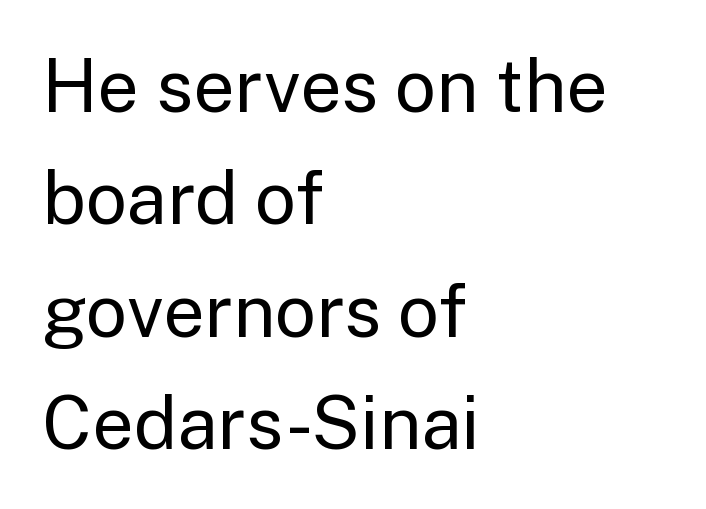
{"serif": "no", "italic": "no", "bold": "no", "weight": "regular", "width": "normal", "stroke_contrast": "low", "x_height": "medium", "monospaced": "no", "underline": "no", "align": "left", "line_spacing": "normal", "line_spacing_ratio": 1.54, "letter_spacing": "normal", "letter_spacing_em": 0.0, "glyph_px": 73}
